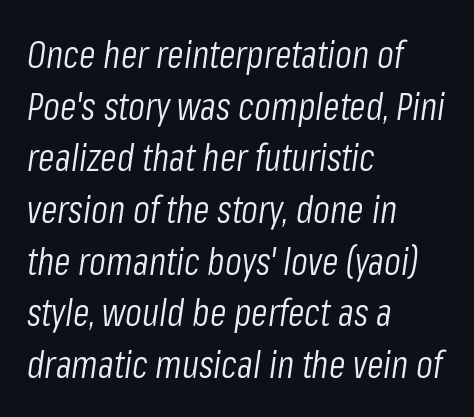
The image shows 38 px light, condensed type, italic (leaning right); set left-aligned, normal line spacing (1.36x), normal letter spacing, not underlined; low stroke contrast and a medium x-height.
